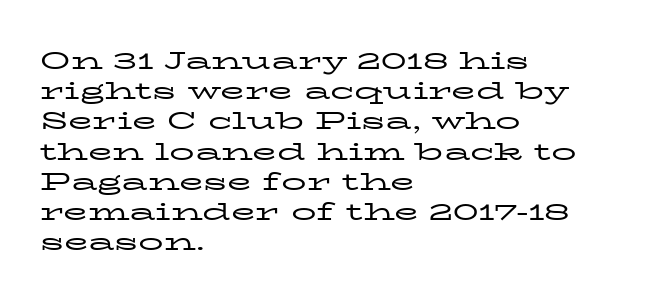
The image shows 25 px text type, upright; set left-aligned, line spacing 1.21x, normal letter spacing, not underlined.
